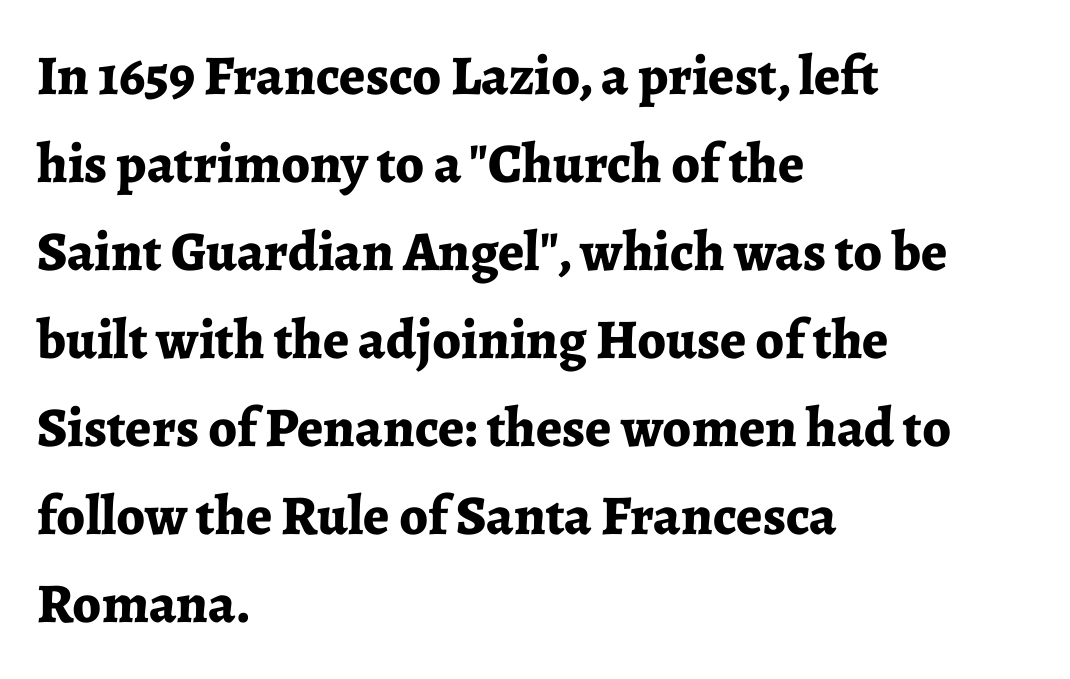
{"serif": "yes", "italic": "no", "bold": "yes", "weight": "bold", "width": "normal", "stroke_contrast": "low", "x_height": "medium", "monospaced": "no", "underline": "no", "align": "left", "line_spacing": "normal", "line_spacing_ratio": 1.57, "letter_spacing": "normal", "letter_spacing_em": 0.0, "glyph_px": 56}
